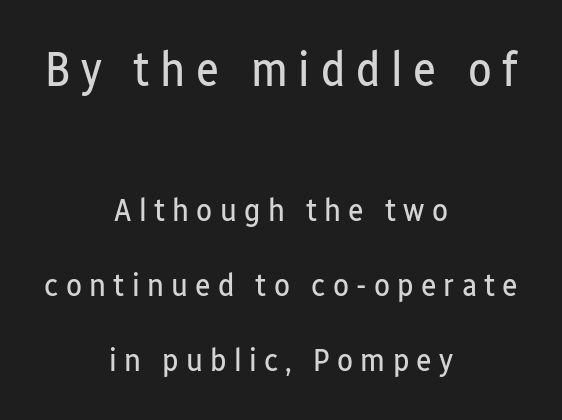
The image shows 49 px regular-weight, condensed sans-serif type, upright; set centered, loose line spacing (2.27x), unusually wide letter spacing (+0.22 em), not underlined; the first (top) block is 1.48x larger; low stroke contrast and a medium x-height.
